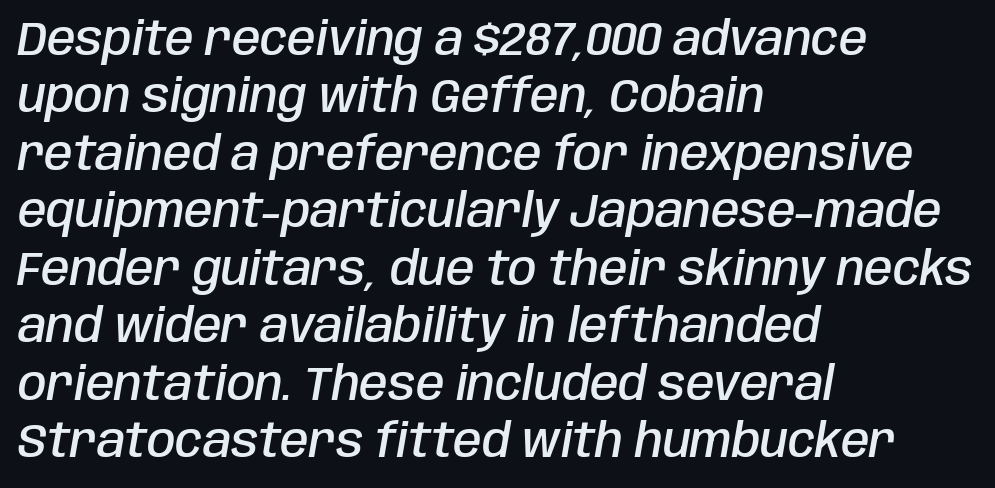
Rendered with sloped, italic letterforms. How would I describe the line gaps? Plain and ordinary. Tracking here is standard; glyphs follow each other at the usual distance. The letters advance in unequal steps, a hallmark of proportional type.
